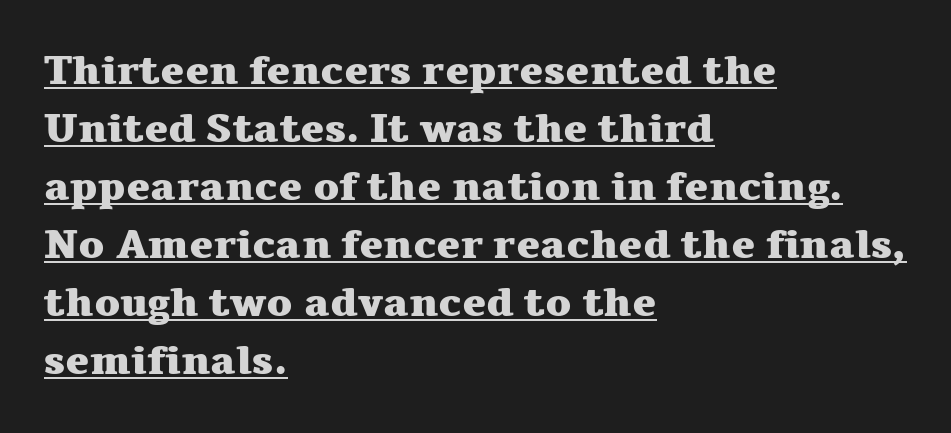
{"serif": "yes", "italic": "no", "bold": "yes", "weight": "heavy", "width": "wide", "stroke_contrast": "medium", "x_height": "medium", "monospaced": "no", "underline": "yes", "align": "left", "line_spacing": "normal", "line_spacing_ratio": 1.45, "letter_spacing": "normal", "letter_spacing_em": 0.0, "glyph_px": 40}
